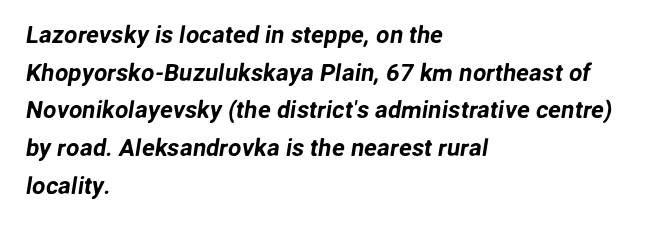
The image shows 24 px text type; set left-aligned, normal line spacing (1.57x), normal letter spacing, not underlined.
